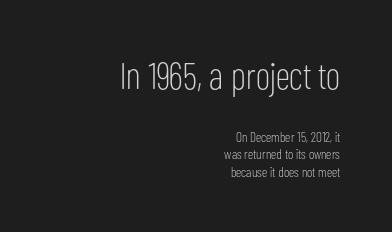
Q: Is the text bold? A: No.
Q: Is the text italic (slanted)? A: No, it is upright.
Q: Is the typeface a serif or a sans-serif typeface? A: Sans-serif.
Q: Is the text underlined? A: No.
Q: How is the paragraph aligned? A: Right-aligned.
Q: Is the spacing between letters normal or unusually wide? A: Normal.
Q: Is the spacing between lines tight, normal or loose? A: Normal.
Q: Which block of text is set in a larger size, the first (top) or the second (bottom)? A: The first (top) one.
Q: Width (condensed, normal, or wide)? A: Condensed.
Q: Stroke contrast? A: Low.
Q: x-height? A: Medium.
Q: Monospaced? A: No.
